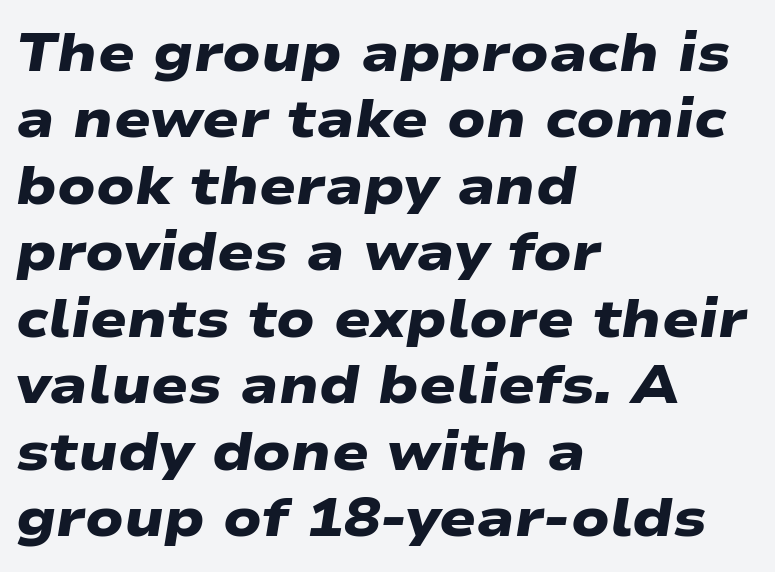
The image shows 54 px heavy, wide sans-serif type; set left-aligned, line spacing 1.23x, normal letter spacing, not underlined; low stroke contrast and a medium x-height.
